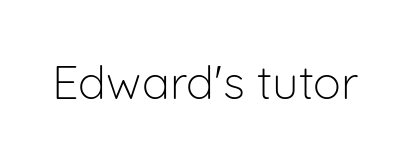
The image shows 47 px light sans-serif type, upright; set normal letter spacing, not underlined; low stroke contrast and a medium x-height.
